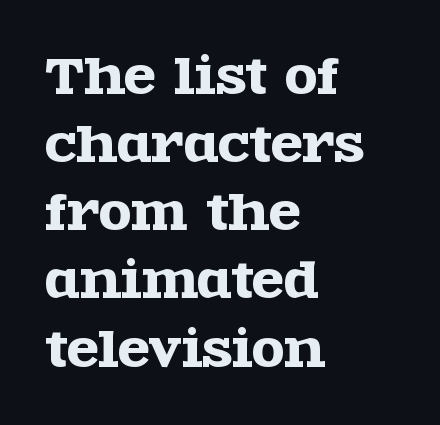
Q: Is the text italic (slanted)? A: No, it is upright.
Q: Is the typeface a serif or a sans-serif typeface? A: Serif.
Q: Is the text underlined? A: No.
Q: How is the paragraph aligned? A: Left-aligned.
Q: Is the spacing between letters normal or unusually wide? A: Normal.
Q: Is the spacing between lines tight, normal or loose? A: Normal.
Q: Width (condensed, normal, or wide)? A: Wide.
Q: x-height? A: Large.
Q: Monospaced? A: No.
